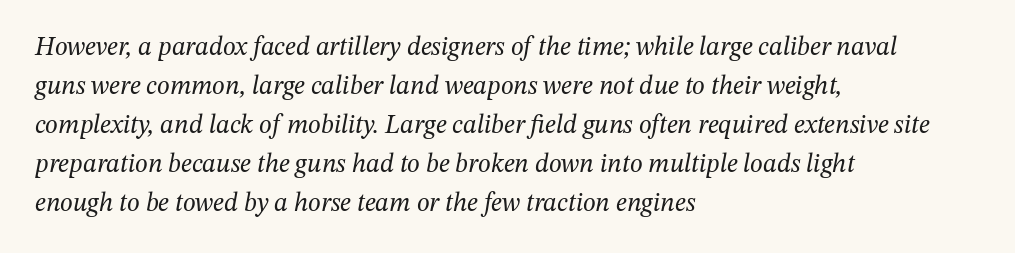
The image shows 26 px text type, italic (leaning right); set left-aligned, normal line spacing (1.5x), normal letter spacing, not underlined.
